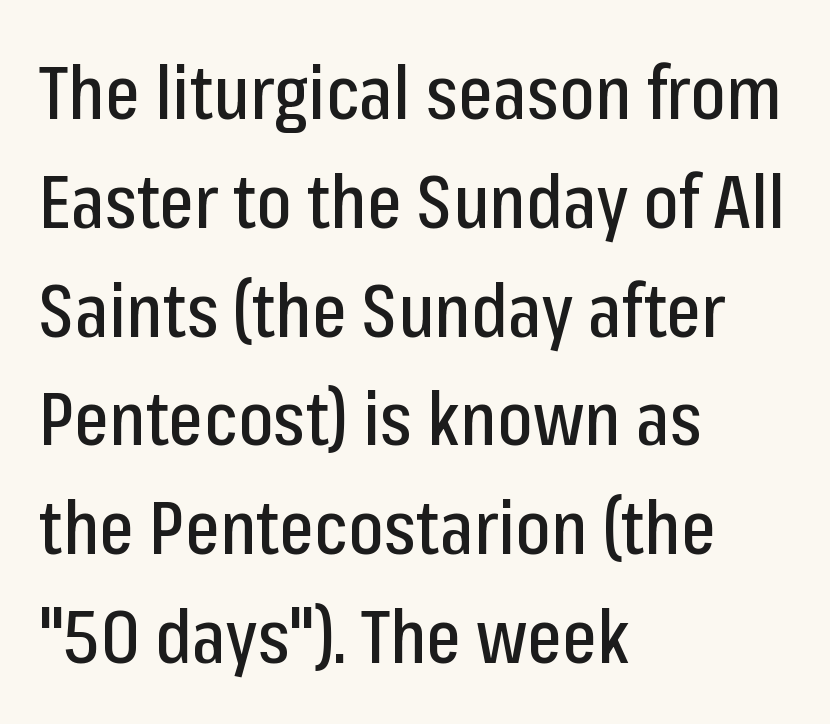
Q: Is the text italic (slanted)? A: No, it is upright.
Q: Is the typeface a serif or a sans-serif typeface? A: Sans-serif.
Q: Is the text underlined? A: No.
Q: How is the paragraph aligned? A: Left-aligned.
Q: Is the spacing between letters normal or unusually wide? A: Normal.
Q: Is the spacing between lines tight, normal or loose? A: Normal.
Q: Width (condensed, normal, or wide)? A: Condensed.
Q: Stroke contrast? A: Low.
Q: x-height? A: Medium.
Q: Monospaced? A: No.
